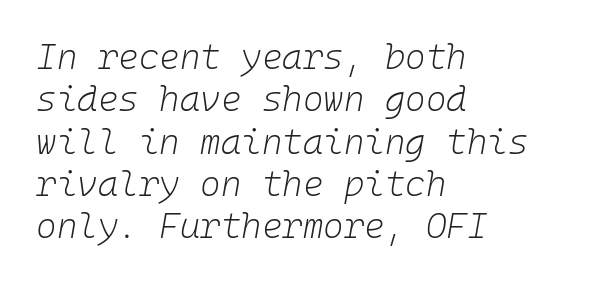
Note the uniform advance width — an 'i' takes as much space as an 'm'. Words float on clear page, feet unadorned. Posture: slanted. Left-aligned paragraph, ragged on the right. Vertical stems look standard width or narrower in stroke. The letterforms sit shoulder to shoulder at normal distance.
